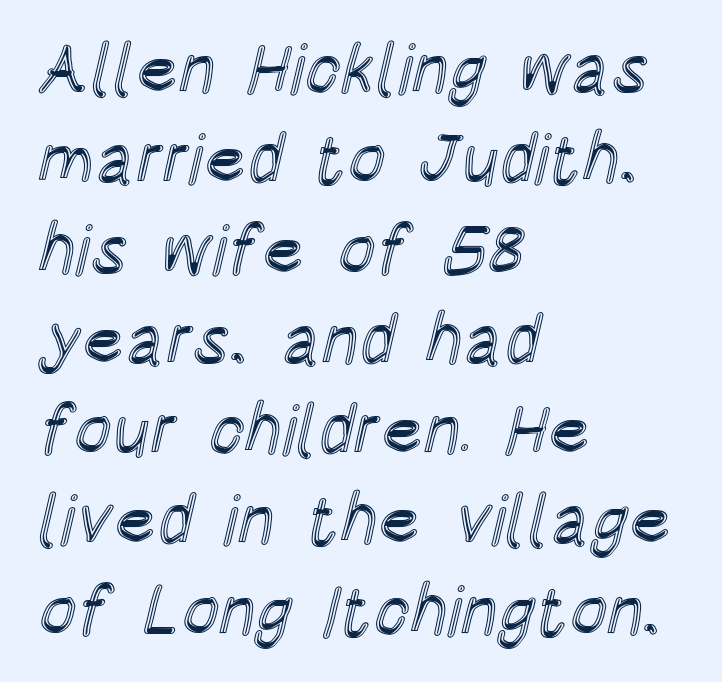
{"width": "condensed", "x_height": "large", "monospaced": "no", "underline": "no", "align": "left", "line_spacing": "normal", "line_spacing_ratio": 1.29, "letter_spacing": "normal", "letter_spacing_em": 0.0, "glyph_px": 70}
